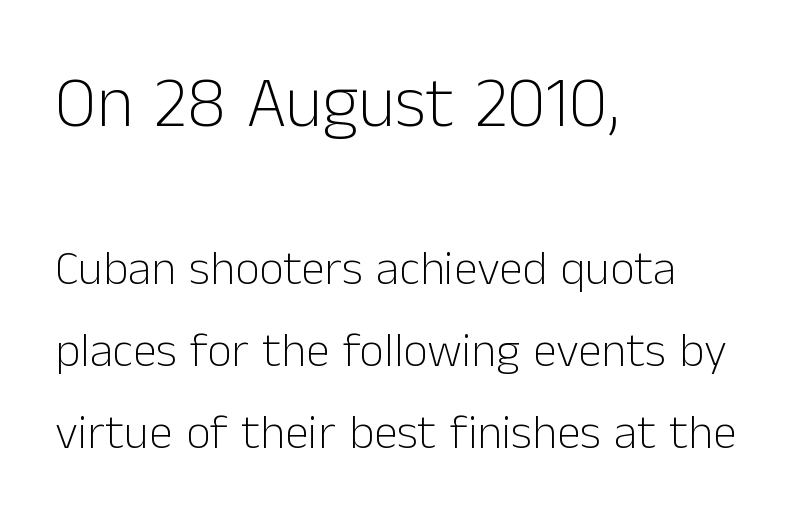
The emphasis by scale lands on block number one, above. How are the letters spaced? Ordinarily, with no added tracking. The font family rendered here belongs to the sans-serif group. Unbolded letterforms with no extra heft. Decoration check: the copy has no underline.
